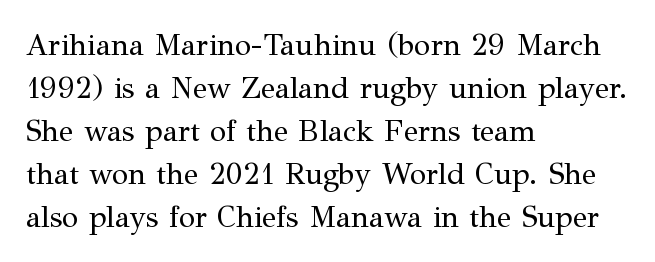
{"serif": "yes", "italic": "no", "bold": "no", "weight": "regular", "width": "normal", "stroke_contrast": "medium", "x_height": "medium", "monospaced": "no", "underline": "no", "align": "left", "line_spacing": "normal", "line_spacing_ratio": 1.43, "letter_spacing": "normal", "letter_spacing_em": 0.0, "glyph_px": 30}
